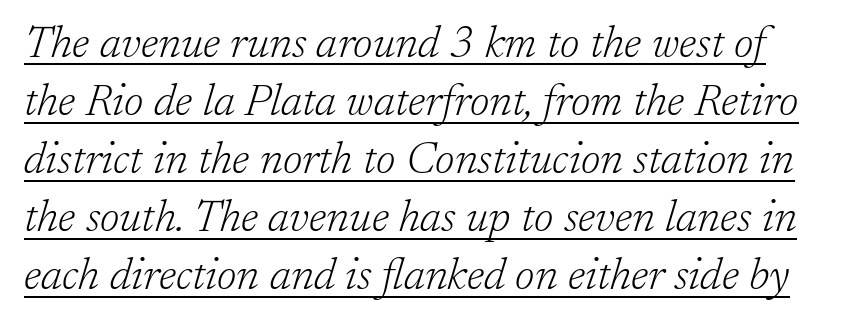
Q: Is the text bold? A: No.
Q: Is the text italic (slanted)? A: Yes, it leans right by about 17 degrees.
Q: Is the typeface a serif or a sans-serif typeface? A: Serif.
Q: Is the text underlined? A: Yes.
Q: Is the spacing between letters normal or unusually wide? A: Normal.
Q: Is the spacing between lines tight, normal or loose? A: Normal.
Q: Width (condensed, normal, or wide)? A: Normal.
Q: Stroke contrast? A: Low.
Q: x-height? A: Medium.
Q: Monospaced? A: No.
